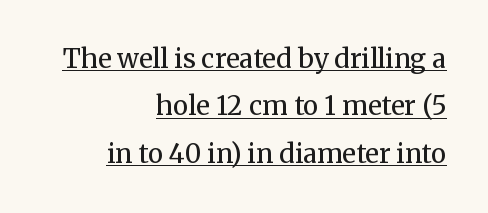
{"italic": "no", "bold": "no", "underline": "yes", "align": "right", "line_spacing_ratio": 1.82, "letter_spacing": "normal", "letter_spacing_em": 0.0, "glyph_px": 26}
